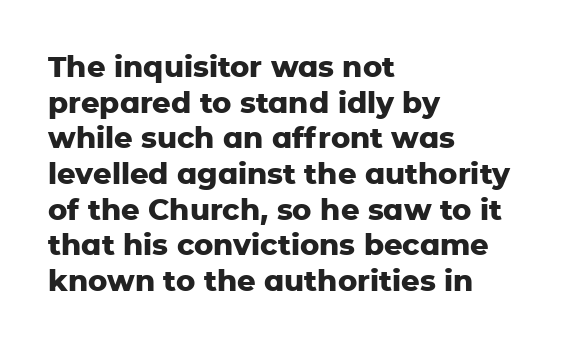
The face used here has the dense, thick strokes of a bold. Nothing unusual about the tracking: characters are spaced as the font intends. The baseline area is clear. Here the designer chose a conventional face with non-uniform glyph widths. Does the copy run flush right? No — it runs flush left. Note: no serifs on the glyphs.
